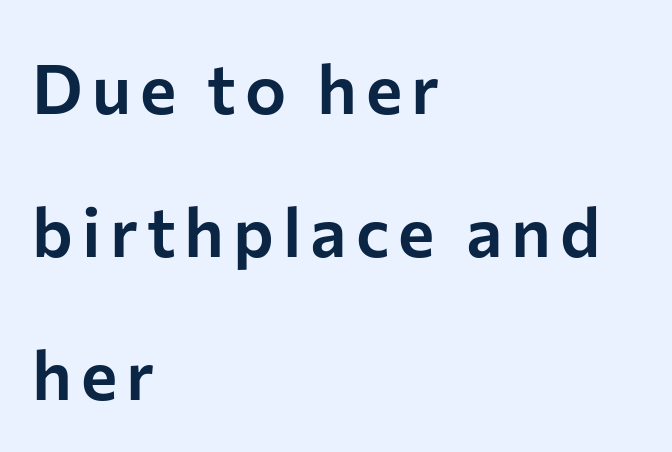
The image shows 69 px sans-serif type, upright; set left-aligned, loose line spacing (2.07x), not underlined; low stroke contrast and a medium x-height.
